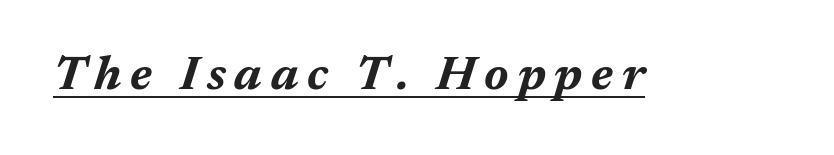
Chunky letters — that's bold for sure. Here the designer chose a conventional face with non-uniform glyph widths. Rendered with sloped, italic letterforms. Notice how a bar underscores the lettering throughout.
